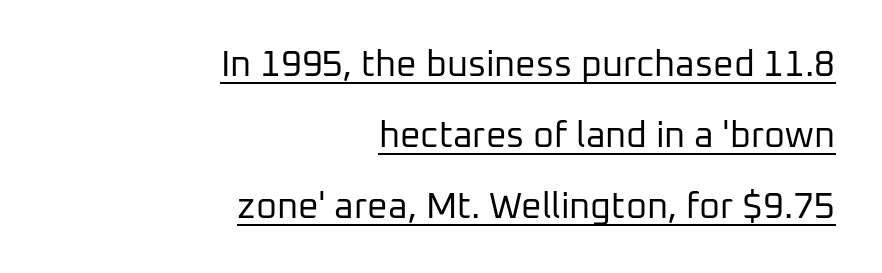
{"serif": "no", "italic": "no", "bold": "no", "weight": "regular", "width": "normal", "stroke_contrast": "low", "x_height": "medium", "monospaced": "no", "underline": "yes", "align": "right", "line_spacing": "loose", "line_spacing_ratio": 1.97, "letter_spacing": "normal", "letter_spacing_em": 0.0, "glyph_px": 36}
